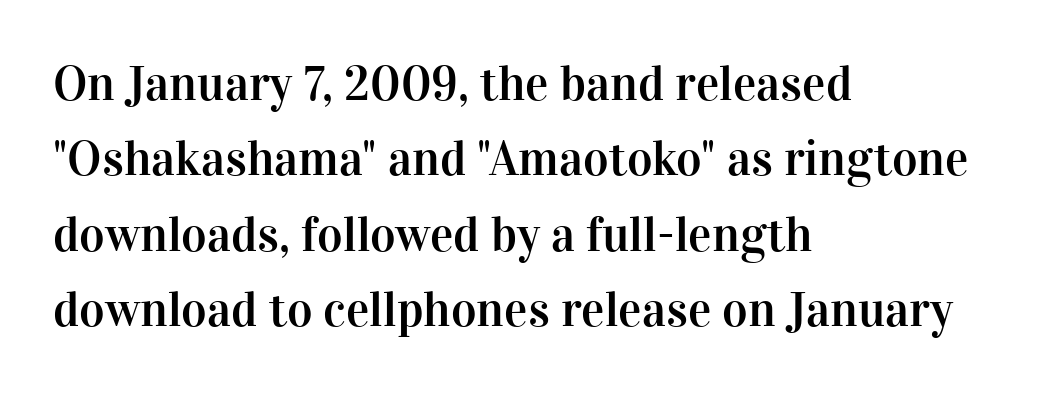
Between one letter and the next there's only the usual sliver of space. Unmarked baselines from the first word to the last. A serif font was chosen for this passage. Vertically, the passage feels balanced, rows spaced as you'd expect. Proportional: the letters do not fall into vertical columns. These lines are set flush left with a ragged right edge.
